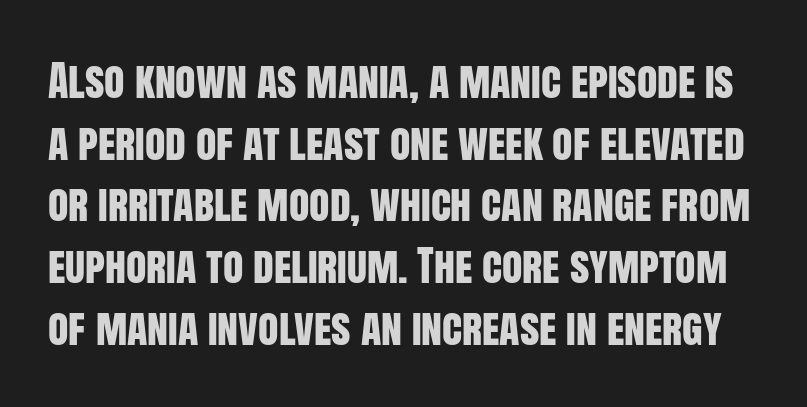
Rendered with straight, roman letterforms. Unlike a traditional serif, this face leaves its strokes unadorned. The passage shown stacks its lines at a standard gap. Proportional: the letters do not fall into vertical columns. The space beneath each line is pristine and unruled.
